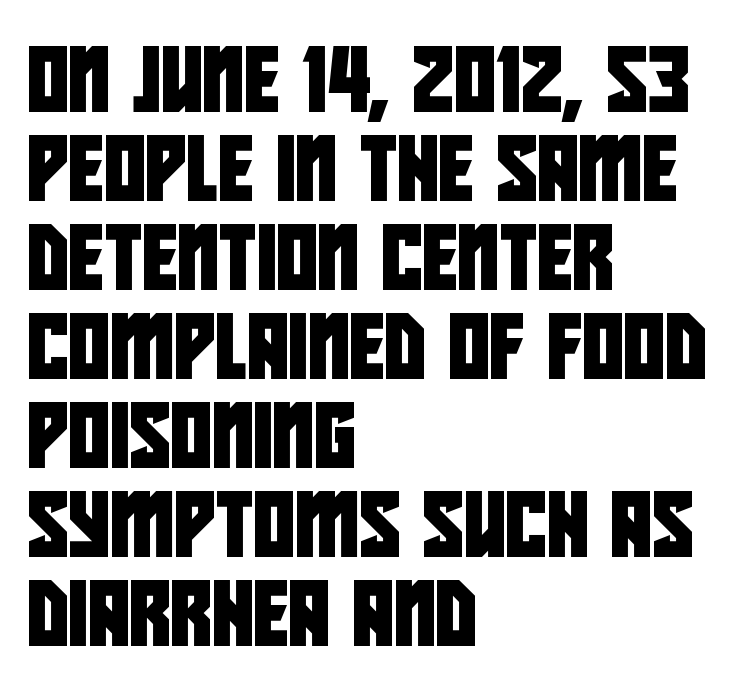
The image shows 64 px condensed sans-serif type; set left-aligned, normal line spacing (1.39x), normal letter spacing, not underlined; low stroke contrast and a large x-height.
